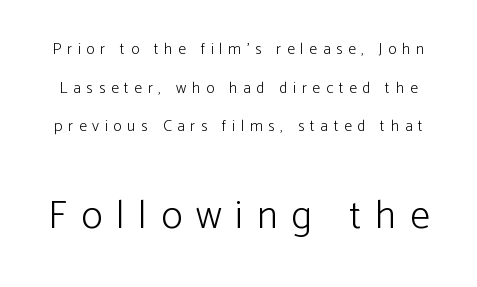
The image shows 40 px light sans-serif type, upright; set loose line spacing (2.42x), unusually wide letter spacing (+0.35 em), not underlined; the second (bottom) block is 2.5x larger; low stroke contrast and a medium x-height.
